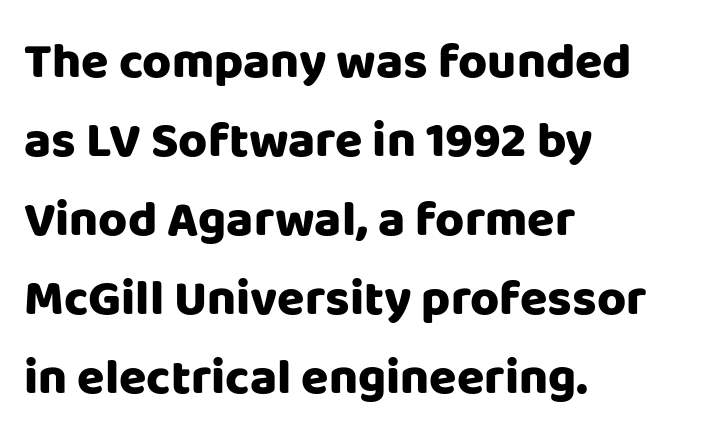
Q: Is the text bold? A: Yes.
Q: Is the text italic (slanted)? A: No, it is upright.
Q: Is the typeface a serif or a sans-serif typeface? A: Sans-serif.
Q: Is the text underlined? A: No.
Q: How is the paragraph aligned? A: Left-aligned.
Q: Is the spacing between letters normal or unusually wide? A: Normal.
Q: Is the spacing between lines tight, normal or loose? A: Normal.
Q: Width (condensed, normal, or wide)? A: Normal.
Q: Stroke contrast? A: Low.
Q: x-height? A: Large.
Q: Monospaced? A: No.
